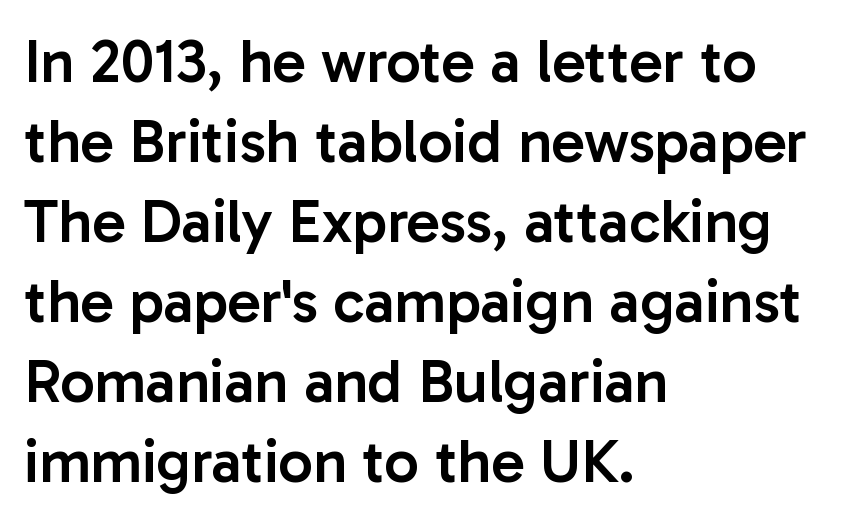
The image shows 61 px semibold sans-serif type, upright; set left-aligned, normal line spacing (1.31x), normal letter spacing, not underlined; low stroke contrast and a medium x-height.
